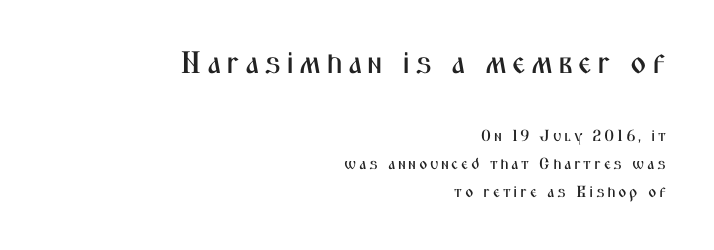
{"serif": "no", "italic": "no", "width": "condensed", "stroke_contrast": "medium", "x_height": "medium", "monospaced": "no", "underline": "no", "align": "right", "line_spacing_ratio": 1.77, "larger_block": "first", "size_ratio": 1.94, "glyph_px": 31}
